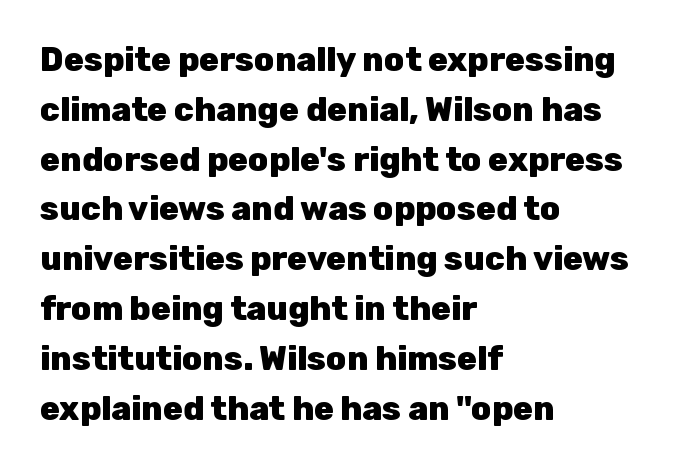
The zone under the glyphs is completely vacant. This block has exactly the height ordinary leading produces. Think of a printed novel: that variable character pitch is what you see here. Posture: vertical. Note: no serifs on the glyphs.
